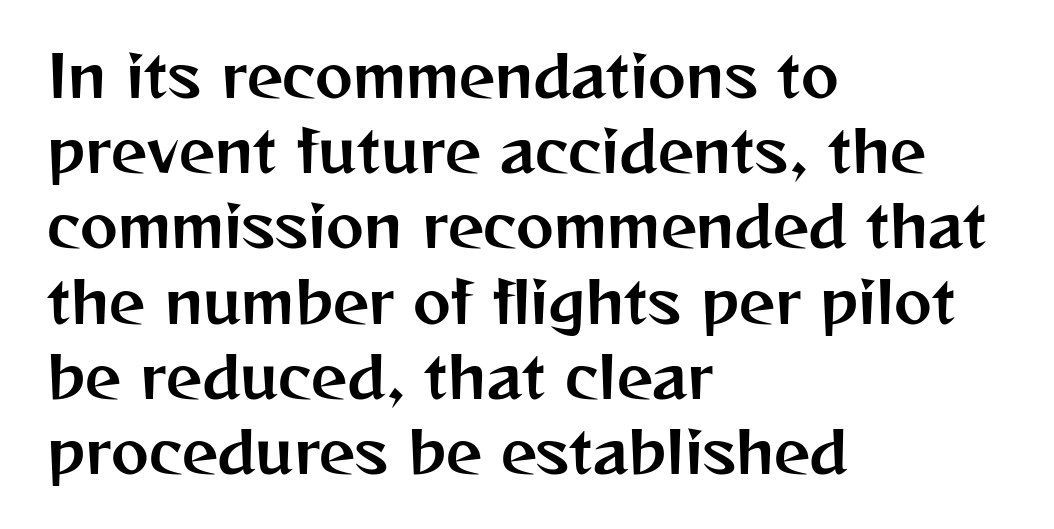
The image shows 57 px sans-serif type, upright; set left-aligned, normal line spacing (1.32x), normal letter spacing, not underlined; medium stroke contrast and a medium x-height.
